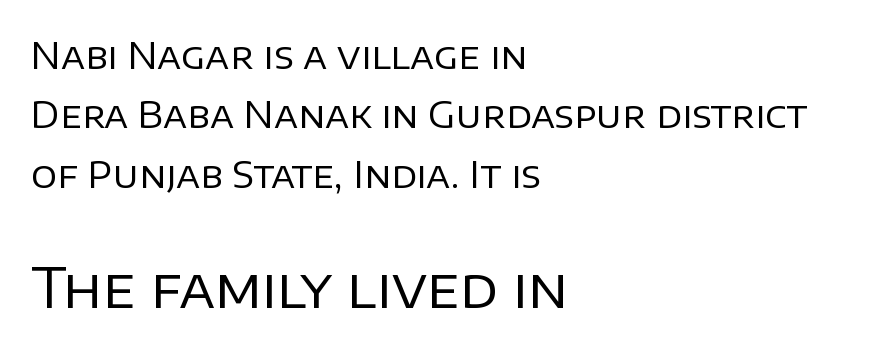
The image shows 54 px regular-weight sans-serif type, upright; set left-aligned, normal line spacing (1.65x), normal letter spacing, not underlined; the second (bottom) block is 1.5x larger; low stroke contrast and a large x-height.
